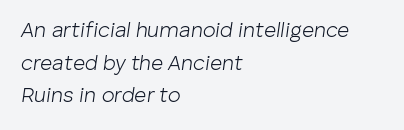
The image shows 21 px text type, italic (leaning right); set left-aligned, normal line spacing (1.55x), normal letter spacing, not underlined.
